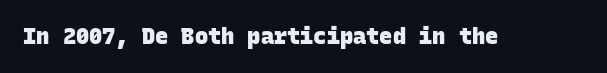
The image shows 22 px bold type; set normal letter spacing, not underlined.
